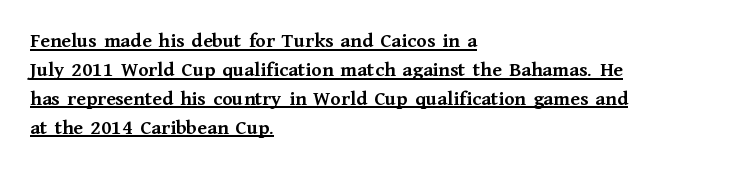
{"italic": "no", "bold": "yes", "underline": "yes", "align": "left", "line_spacing": "normal", "line_spacing_ratio": 1.38, "letter_spacing": "normal", "letter_spacing_em": 0.0, "glyph_px": 21}
